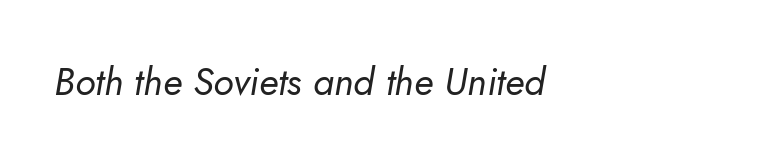
The image shows 38 px regular-weight type, italic (leaning right); set normal letter spacing, not underlined; low stroke contrast and a small x-height.
